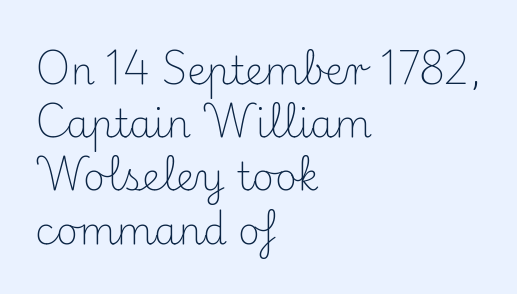
The image shows 38 px light serif type, upright; set left-aligned, normal line spacing (1.4x), normal letter spacing, not underlined; medium stroke contrast and a small x-height.
